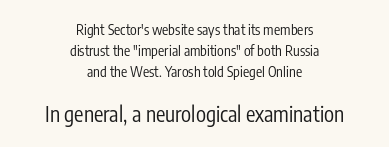
{"italic": "no", "bold": "no", "underline": "no", "align": "center", "line_spacing": "normal", "line_spacing_ratio": 1.5, "letter_spacing": "normal", "letter_spacing_em": 0.0, "larger_block": "second", "size_ratio": 1.5, "glyph_px": 21}
